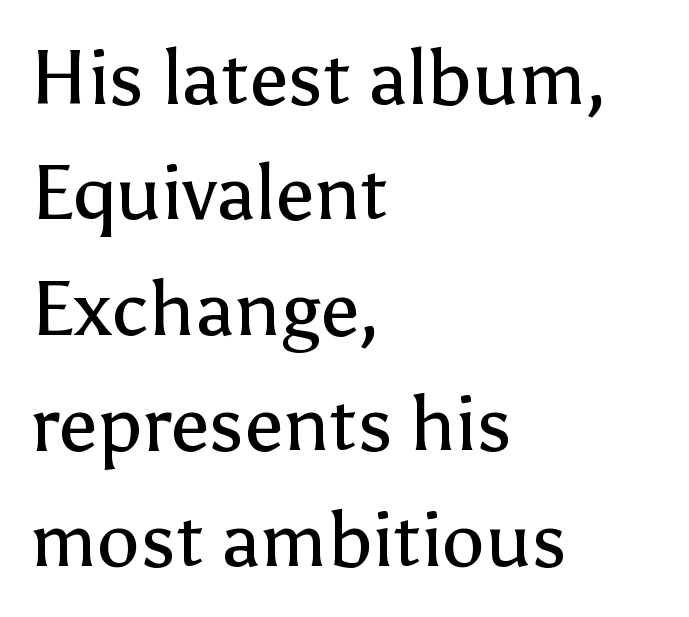
Compared with typical paragraphs, the rows here are spaced about the same. Bold? No — there's no thickening of the strokes. The type sits square on the baseline with zero lean. Check the space under the baseline: it is left empty.
